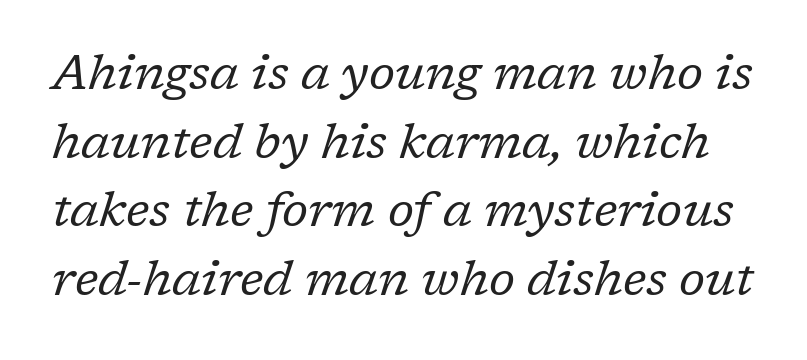
The image shows 49 px regular-weight serif type, italic (leaning right); set normal line spacing (1.4x), normal letter spacing, not underlined; low stroke contrast and a medium x-height.
